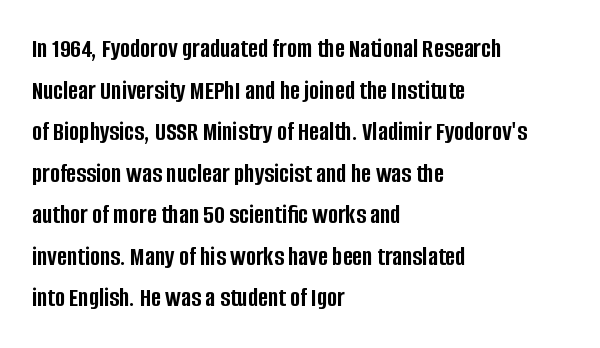
The image shows 27 px bold type, upright; set left-aligned, normal line spacing (1.54x), normal letter spacing, not underlined.
